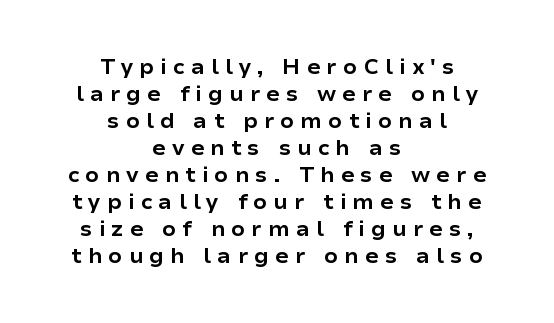
The image shows 22 px bold type, upright; set centered, line spacing 1.23x, unusually wide letter spacing (+0.27 em), not underlined.
